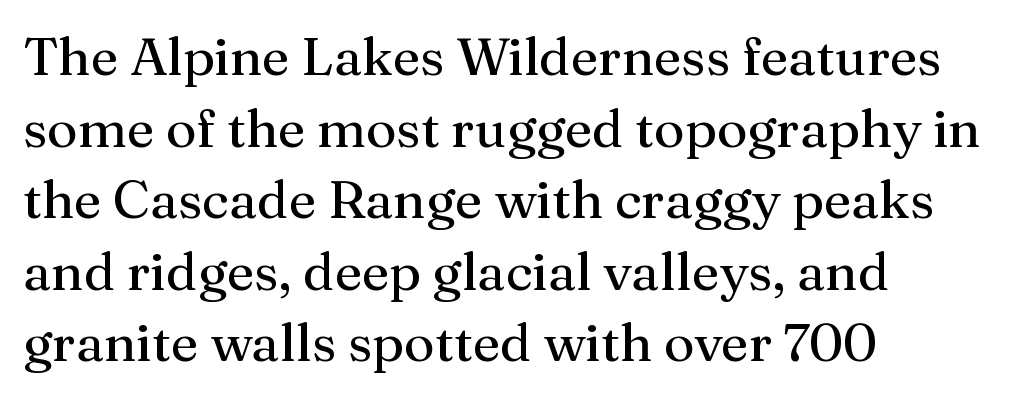
Q: Is the text bold? A: No.
Q: Is the text italic (slanted)? A: No, it is upright.
Q: Is the typeface a serif or a sans-serif typeface? A: Serif.
Q: Is the text underlined? A: No.
Q: How is the paragraph aligned? A: Left-aligned.
Q: Is the spacing between letters normal or unusually wide? A: Normal.
Q: Is the spacing between lines tight, normal or loose? A: Normal.
Q: Width (condensed, normal, or wide)? A: Normal.
Q: Stroke contrast? A: Medium.
Q: x-height? A: Medium.
Q: Monospaced? A: No.
